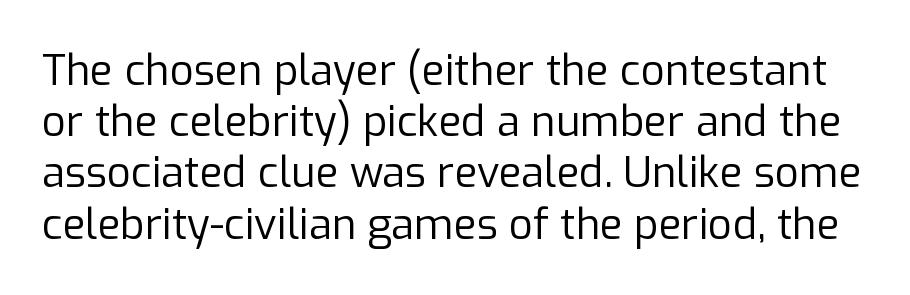
{"serif": "no", "italic": "no", "bold": "no", "weight": "regular", "width": "normal", "stroke_contrast": "low", "x_height": "medium", "monospaced": "no", "underline": "no", "line_spacing_ratio": 1.22, "letter_spacing": "normal", "letter_spacing_em": 0.0, "glyph_px": 42}
